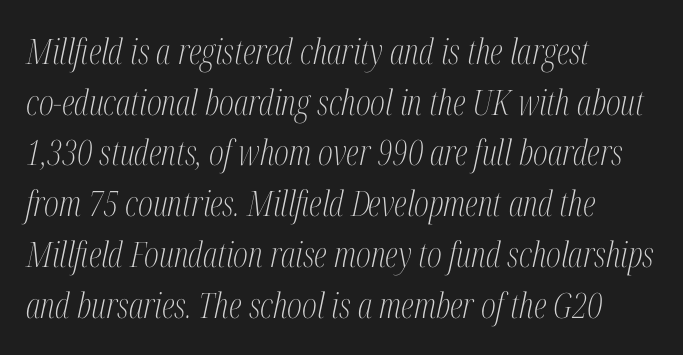
Q: Is the text bold? A: No.
Q: Is the text italic (slanted)? A: Yes, it leans right by about 12 degrees.
Q: Is the typeface a serif or a sans-serif typeface? A: Serif.
Q: Is the text underlined? A: No.
Q: How is the paragraph aligned? A: Left-aligned.
Q: Is the spacing between letters normal or unusually wide? A: Normal.
Q: Is the spacing between lines tight, normal or loose? A: Normal.
Q: Width (condensed, normal, or wide)? A: Condensed.
Q: Stroke contrast? A: Medium.
Q: x-height? A: Medium.
Q: Monospaced? A: No.
